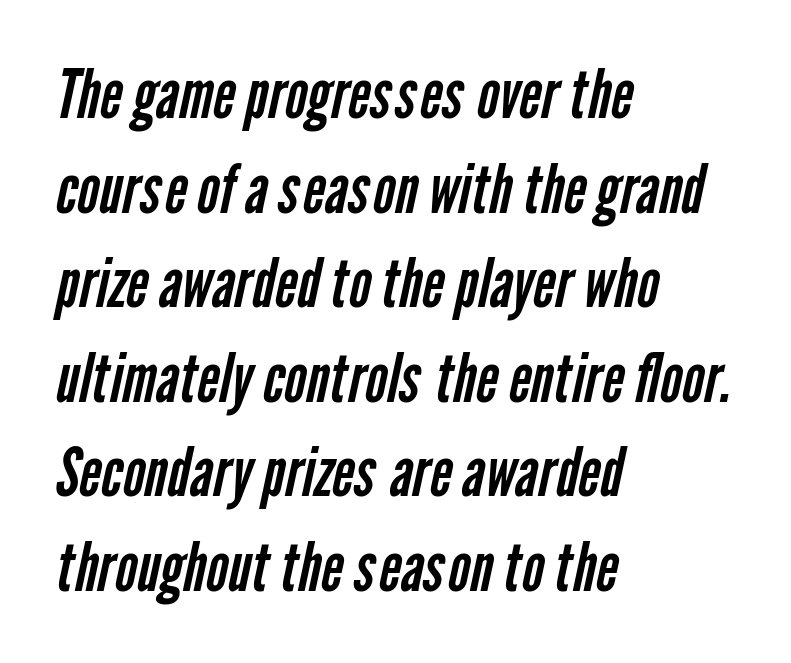
Horizontal bands of white between lines are of average thickness. Vertical stems look standard width or narrower in stroke. Glance below the letters and you will spot only blank space. This sample has the flowing, uneven cadence of proportional lettering.
